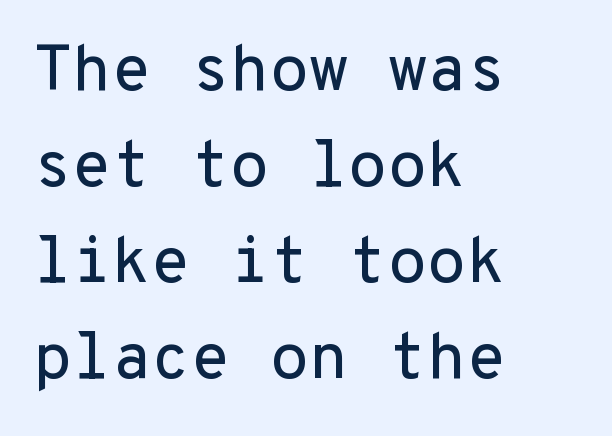
{"serif": "no", "italic": "no", "width": "normal", "stroke_contrast": "low", "x_height": "medium", "monospaced": "yes", "underline": "no", "align": "left", "line_spacing": "normal", "line_spacing_ratio": 1.5, "letter_spacing": "normal", "letter_spacing_em": 0.0, "glyph_px": 64}
